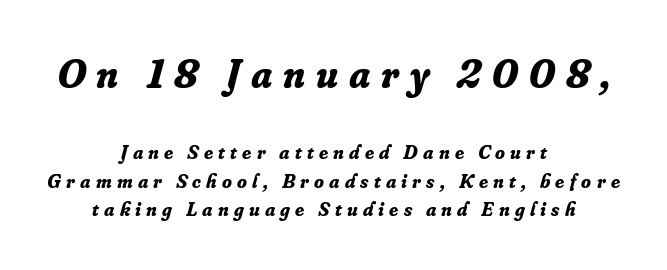
{"serif": "yes", "italic": "yes", "lean": "right", "slant_degrees": 16, "bold": "yes", "weight": "bold", "width": "normal", "stroke_contrast": "low", "x_height": "small", "monospaced": "no", "underline": "no", "align": "center", "line_spacing": "normal", "line_spacing_ratio": 1.44, "letter_spacing": "wide", "letter_spacing_em": 0.26, "larger_block": "first", "size_ratio": 2.05, "glyph_px": 41}
